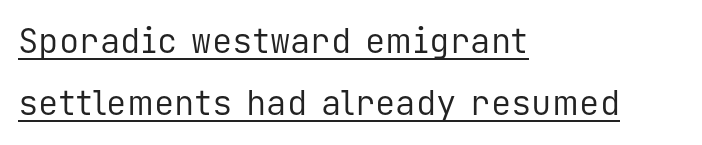
Quick note: not italic, upright. Has an underline been added? It has. To sum up the face: it is a sans, with no serifs. No extra tracking has been applied to these lines. Is the block centered? No — it sits flush against the left margin. Is the type heavy? It reads as light-to-regular instead.
